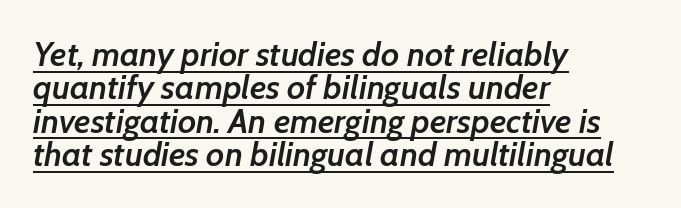
{"italic": "yes", "lean": "right", "slant_degrees": 7, "bold": "semi", "weight": "semibold", "width": "normal", "stroke_contrast": "low", "x_height": "medium", "monospaced": "no", "underline": "yes", "align": "left", "line_spacing": "tight", "line_spacing_ratio": 0.98, "letter_spacing": "normal", "letter_spacing_em": 0.0, "glyph_px": 34}
